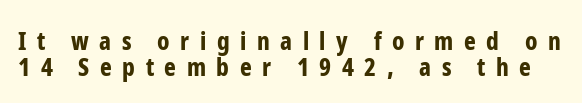
The gaps between neighbouring characters are conspicuously large. Underline: absent. Upright lettering throughout. Each glyph is drawn with heavy, bold strokes. Baseline-to-baseline distance is barely more than the letter height.
